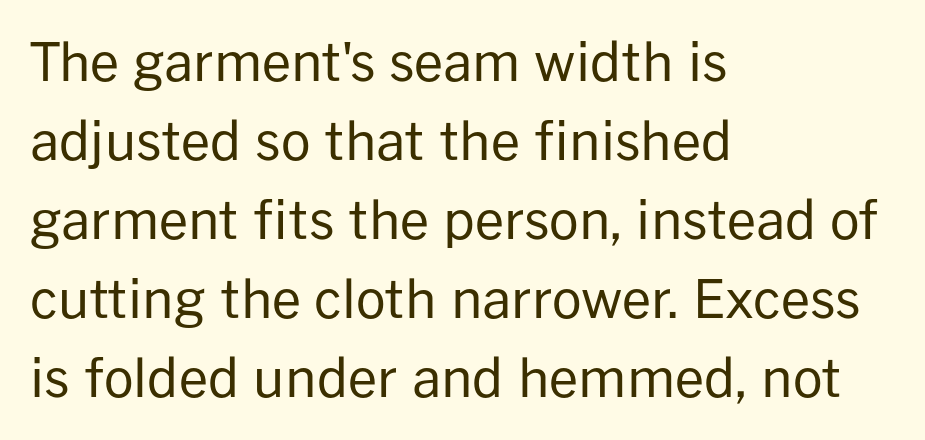
No word sits above an underline. Teacher's note: observe the even left margin — that is flush-left alignment. The passage shown is typed in a proportional face where columns would drift. Students, observe: this is what conventionally led text looks like. The weight would be labelled regular, book, light, or lighter still. The typography opts for an upright posture over an oblique one.
